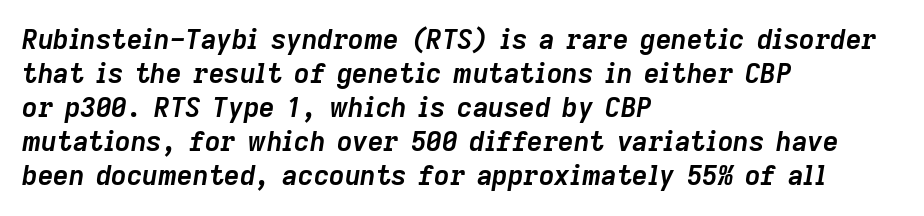
Is there much room between lines? A standard amount, neither cramped nor airy. Plain, unruled lines of type. The letters are slanted; this is an italic face. Line starts are locked; line ends wander. Set as a true bold cut, around the 700 mark.
